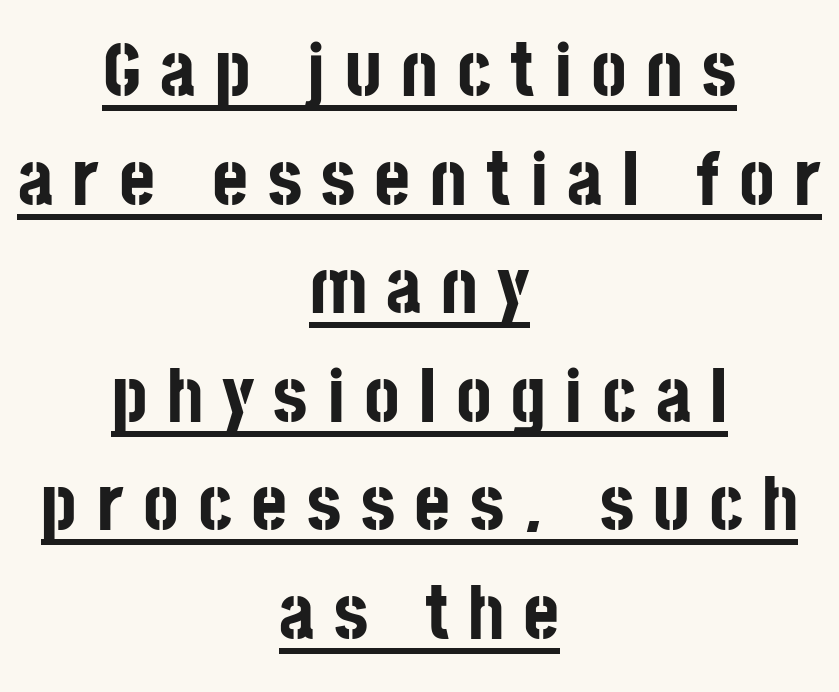
The image shows 77 px bold, condensed sans-serif type, upright; set centered, normal line spacing (1.41x), unusually wide letter spacing (+0.25 em), underlined; low stroke contrast and a large x-height.
